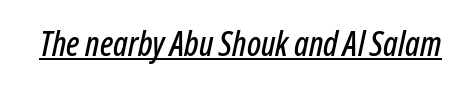
The image shows 34 px condensed type, italic (leaning right); set normal letter spacing, underlined; low stroke contrast and a medium x-height.
